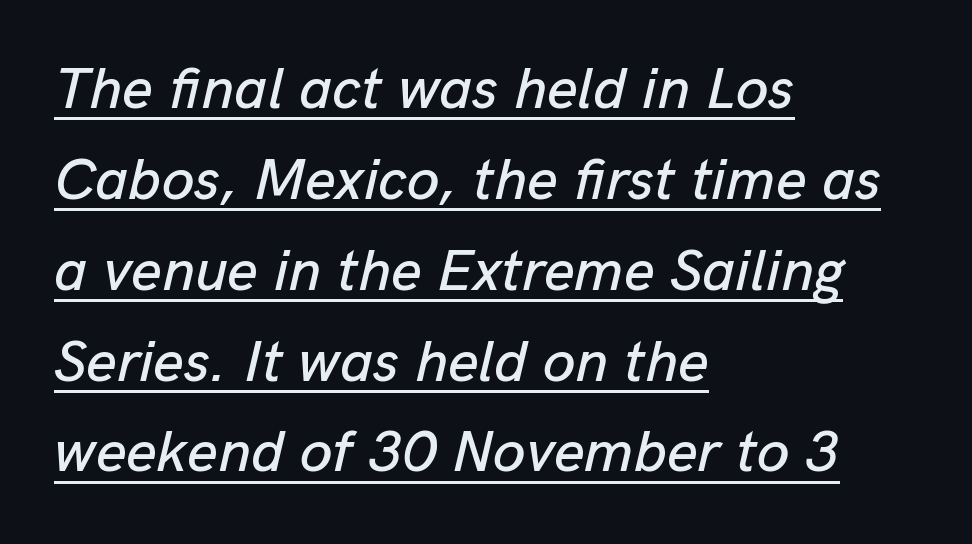
Honestly, the underline is the first thing you notice here. These lines are set flush left with a ragged right edge. Does the lettering tilt? It does — this is italic. What's the leading like? Ordinary, nothing unusual. A typesetter would call this proportional, since set widths differ per character. You could call the tracking neutral — neither tight nor loose.
